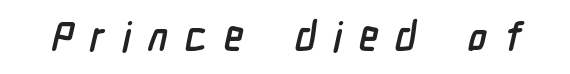
Q: Is the text bold? A: Yes.
Q: Is the typeface a serif or a sans-serif typeface? A: Sans-serif.
Q: Is the text underlined? A: No.
Q: Is the spacing between letters normal or unusually wide? A: Unusually wide.
Q: Width (condensed, normal, or wide)? A: Condensed.
Q: Stroke contrast? A: Low.
Q: x-height? A: Medium.
Q: Monospaced? A: No.
